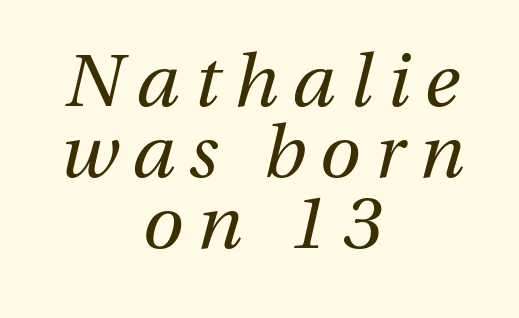
Each word looks stretched out because of the extra space between its letters. These lines stack symmetrically, like a column narrowing and widening about its center. The face used here has a pronounced slope to its letters. The face used here is proportionally spaced, like ordinary book or web type. Caption: face not bold, strokes unweighted.
